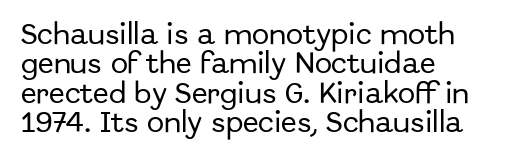
The image shows 23 px text type, upright; set left-aligned, normal line spacing (1.28x), normal letter spacing, not underlined.
